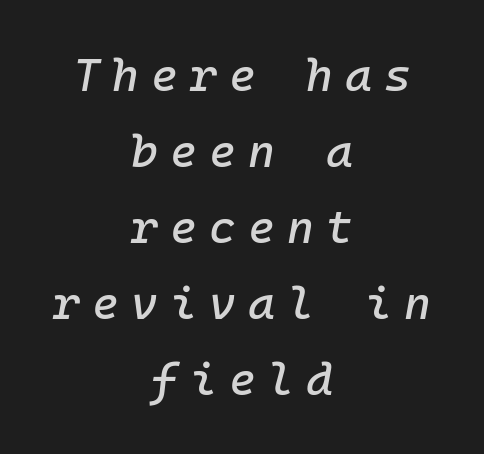
Q: Is the text italic (slanted)? A: Yes, it leans right by about 10 degrees.
Q: Is the text underlined? A: No.
Q: How is the paragraph aligned? A: Centered.
Q: Is the spacing between letters normal or unusually wide? A: Unusually wide.
Q: Is the spacing between lines tight, normal or loose? A: Normal.
Q: Width (condensed, normal, or wide)? A: Normal.
Q: Stroke contrast? A: Low.
Q: x-height? A: Medium.
Q: Monospaced? A: Yes.
